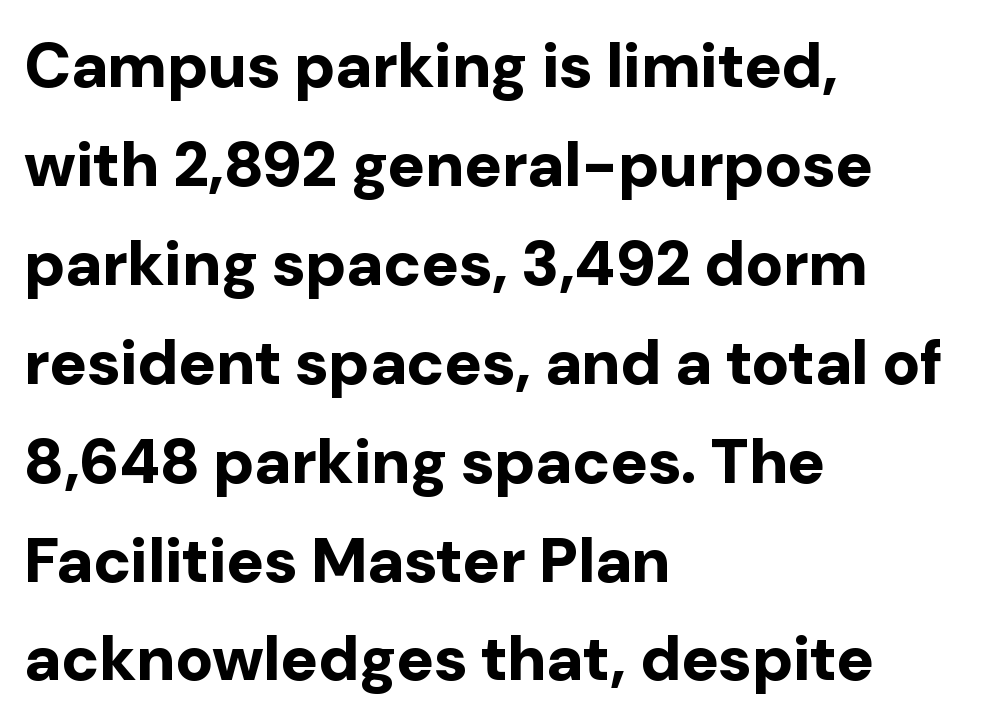
The image shows 63 px bold sans-serif type, upright; set left-aligned, normal line spacing (1.57x), normal letter spacing, not underlined; low stroke contrast and a medium x-height.
